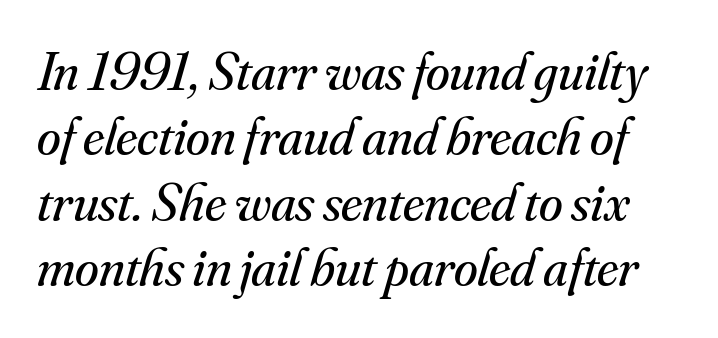
Observe the lean: these are italic letterforms. Letterform terminals end in serifs throughout the passage. Each row of text sits above clean, open space. The face used here is proportionally spaced, like ordinary book or web type. This is not heavy type; no bold has been used. Standard letterfit; no display-style spreading of the glyphs.
